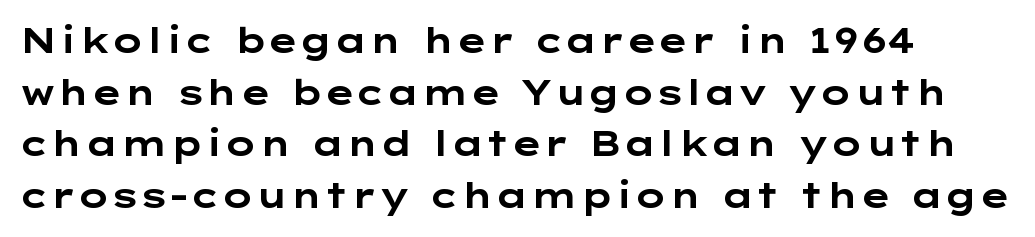
Q: Is the text bold? A: Yes.
Q: Is the text italic (slanted)? A: No, it is upright.
Q: Is the typeface a serif or a sans-serif typeface? A: Sans-serif.
Q: Is the text underlined? A: No.
Q: How is the paragraph aligned? A: Left-aligned.
Q: Is the spacing between letters normal or unusually wide? A: Normal.
Q: Is the spacing between lines tight, normal or loose? A: Normal.
Q: Width (condensed, normal, or wide)? A: Wide.
Q: Stroke contrast? A: Low.
Q: x-height? A: Medium.
